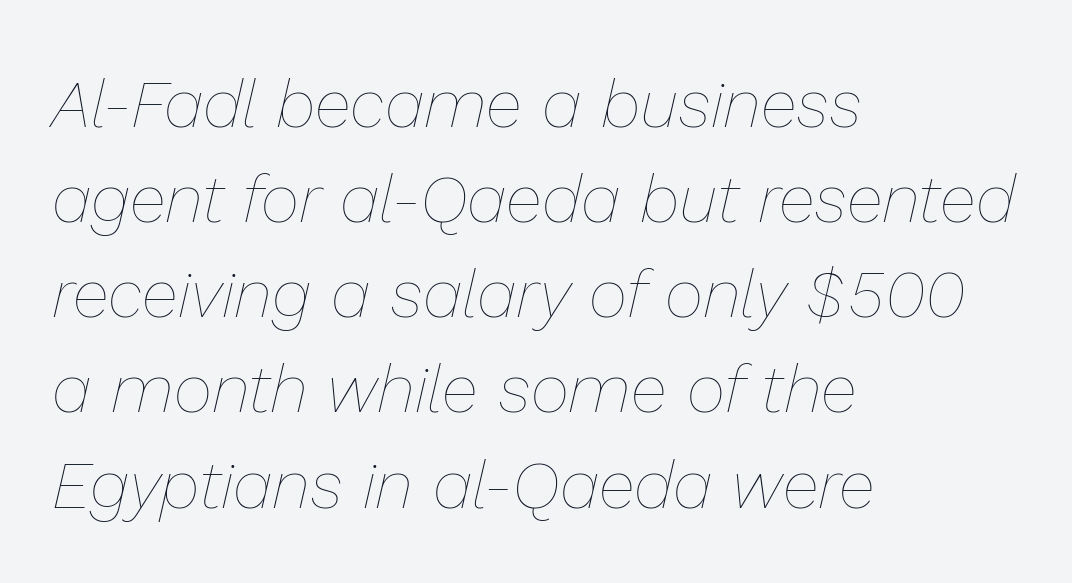
The image shows 67 px thin type, italic (leaning right); set left-aligned, normal line spacing (1.42x), normal letter spacing, not underlined; low stroke contrast and a medium x-height.
